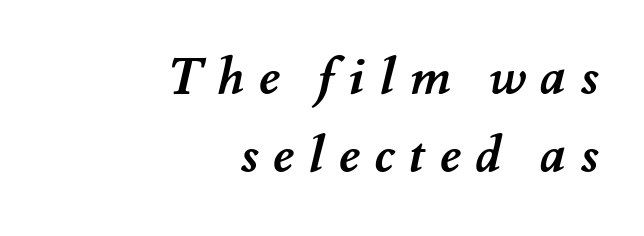
The image shows 51 px semibold type; set right-aligned, normal line spacing (1.53x), unusually wide letter spacing (+0.28 em), not underlined; medium stroke contrast and a small x-height.
